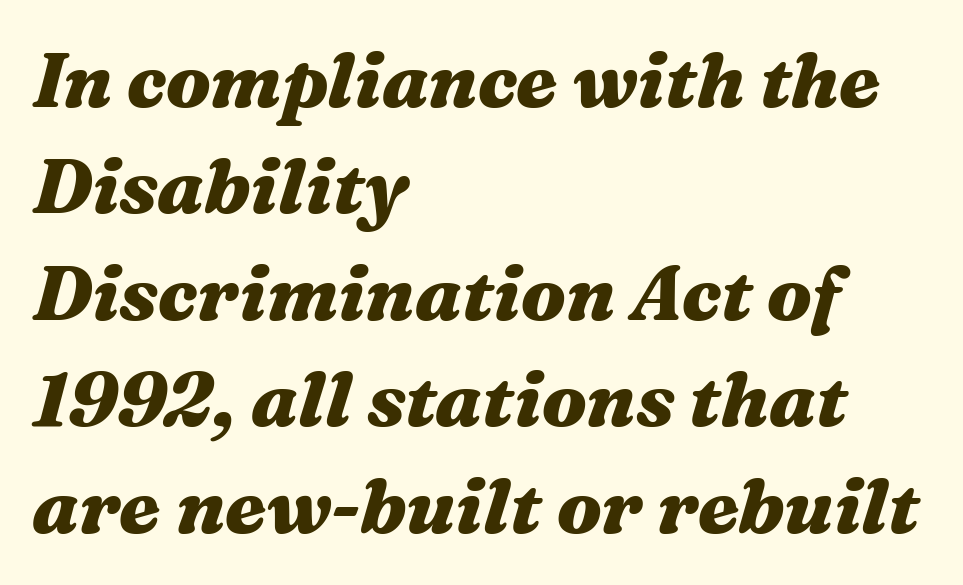
Think of a printed novel: that variable character pitch is what you see here. Leading matches the norm, producing a regular column. Compared with a centered layout, this one pins lines to the left instead. Every letter is thick-stroked: bold, no question. Is the type slanted? Yes — the strokes lean at a clear angle.
